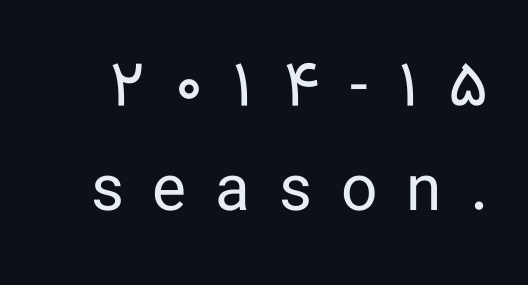
{"serif": "no", "italic": "no", "bold": "no", "weight": "regular", "width": "normal", "stroke_contrast": "low", "x_height": "medium", "monospaced": "no", "underline": "no", "line_spacing": "normal", "line_spacing_ratio": 1.62, "letter_spacing": "wide", "letter_spacing_em": 0.45, "glyph_px": 64}
